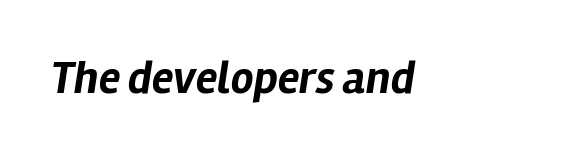
The image shows 45 px bold type, italic (leaning right); set normal letter spacing, not underlined; low stroke contrast and a medium x-height.
